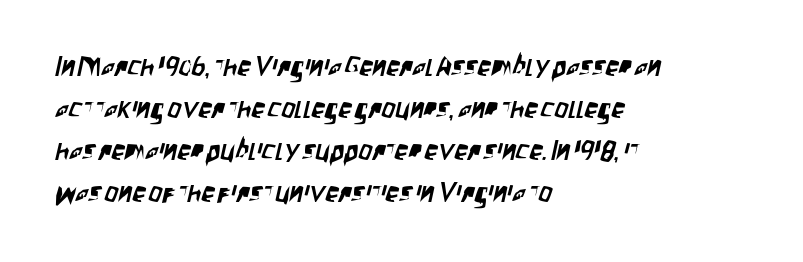
The image shows 27 px text type; set left-aligned, normal line spacing (1.55x), normal letter spacing, not underlined.
